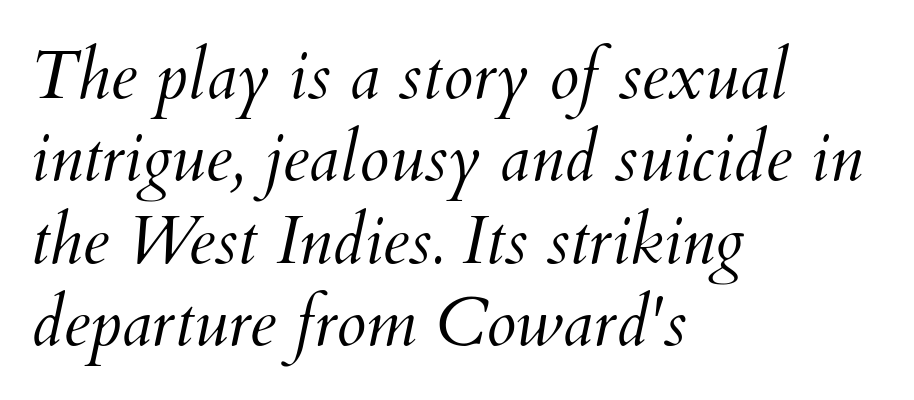
{"italic": "yes", "lean": "right", "slant_degrees": 12, "bold": "no", "weight": "light", "width": "normal", "stroke_contrast": "medium", "x_height": "small", "monospaced": "no", "underline": "no", "align": "left", "line_spacing_ratio": 1.21, "letter_spacing": "normal", "letter_spacing_em": 0.0, "glyph_px": 68}
